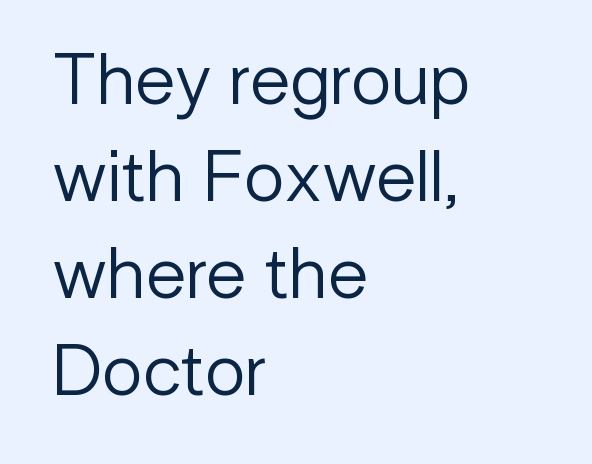
{"serif": "no", "italic": "no", "bold": "no", "weight": "regular", "width": "normal", "stroke_contrast": "low", "x_height": "medium", "monospaced": "no", "underline": "no", "align": "left", "line_spacing": "normal", "line_spacing_ratio": 1.33, "letter_spacing": "normal", "letter_spacing_em": 0.0, "glyph_px": 73}
